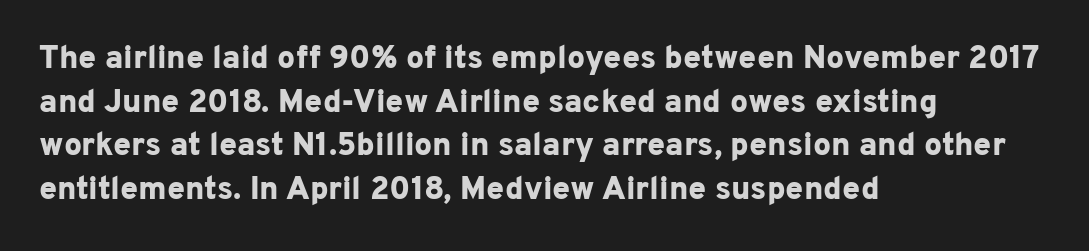
Look at the stroke-to-counter ratio: heavy, a bold. If you drew a line through each stem, it would be perfectly vertical. The space between consecutive lines is moderate. Honestly, the letter spacing is just normal — you wouldn't notice it.
